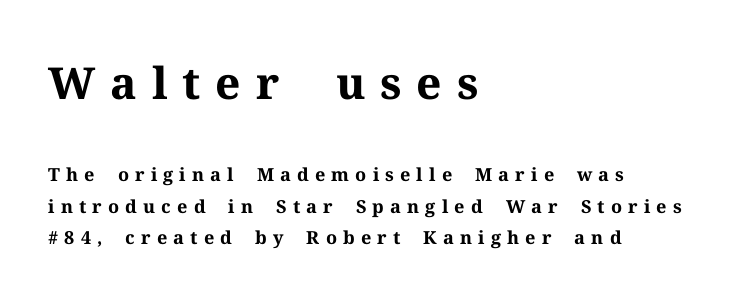
{"serif": "yes", "italic": "no", "bold": "yes", "weight": "bold", "width": "normal", "stroke_contrast": "medium", "x_height": "medium", "monospaced": "no", "underline": "no", "align": "left", "line_spacing_ratio": 1.75, "letter_spacing": "wide", "letter_spacing_em": 0.34, "larger_block": "first", "size_ratio": 2.44, "glyph_px": 44}
